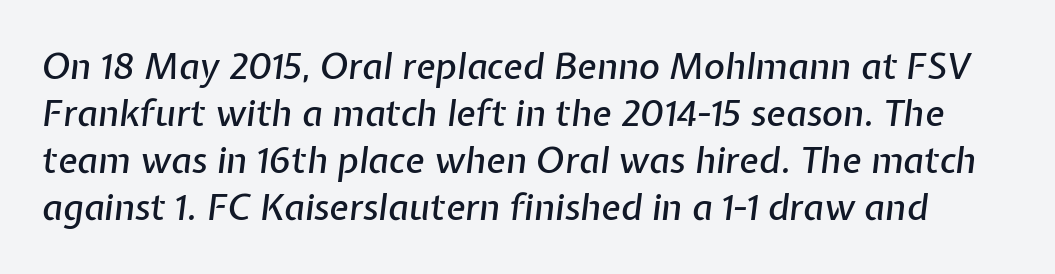
You could call the tracking neutral — neither tight nor loose. This is oblique type, the kind used for emphasis or titles. These lines are rendered in a variable-pitch font. Decoration check: the copy has no underline. Notice how descenders clear the ascenders below comfortably — that's standard leading.
